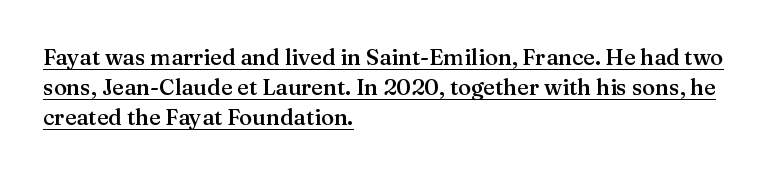
{"italic": "no", "bold": "semi", "underline": "yes", "align": "left", "line_spacing": "normal", "line_spacing_ratio": 1.36, "letter_spacing": "normal", "letter_spacing_em": 0.0, "glyph_px": 22}
